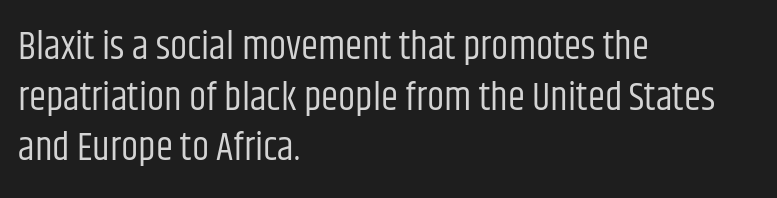
Q: Is the text bold? A: No.
Q: Is the text italic (slanted)? A: No, it is upright.
Q: Is the typeface a serif or a sans-serif typeface? A: Sans-serif.
Q: Is the text underlined? A: No.
Q: How is the paragraph aligned? A: Left-aligned.
Q: Is the spacing between letters normal or unusually wide? A: Normal.
Q: Is the spacing between lines tight, normal or loose? A: Normal.
Q: Width (condensed, normal, or wide)? A: Condensed.
Q: Stroke contrast? A: Low.
Q: x-height? A: Large.
Q: Monospaced? A: No.
